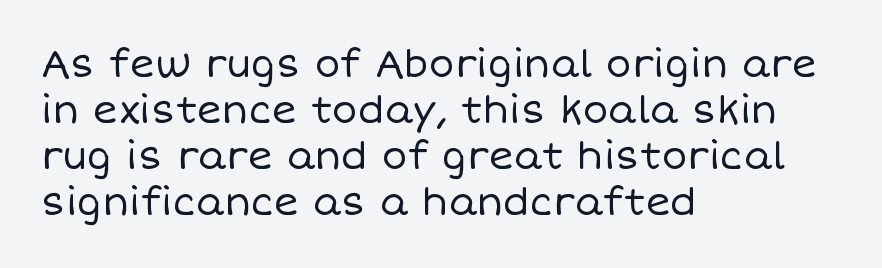
Q: Is the text bold? A: No.
Q: Is the text italic (slanted)? A: No, it is upright.
Q: Is the text underlined? A: No.
Q: How is the paragraph aligned? A: Left-aligned.
Q: Is the spacing between letters normal or unusually wide? A: Normal.
Q: Width (condensed, normal, or wide)? A: Normal.
Q: Stroke contrast? A: Low.
Q: x-height? A: Large.
Q: Monospaced? A: No.
